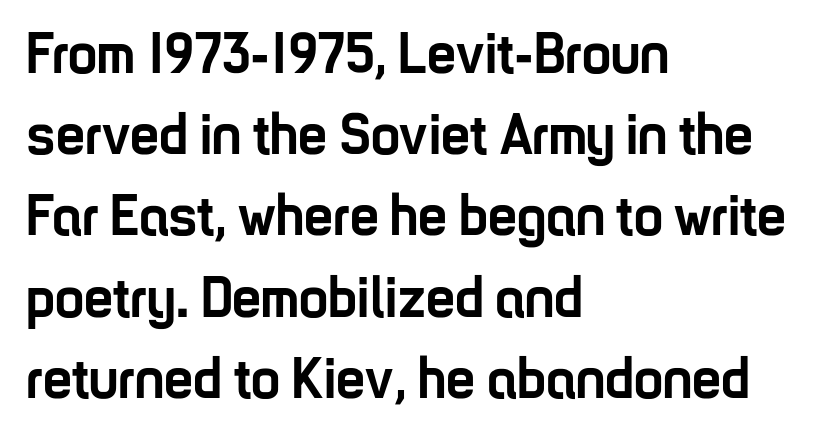
Q: Is the text bold? A: Yes.
Q: Is the text italic (slanted)? A: No, it is upright.
Q: Is the typeface a serif or a sans-serif typeface? A: Sans-serif.
Q: Is the text underlined? A: No.
Q: How is the paragraph aligned? A: Left-aligned.
Q: Is the spacing between letters normal or unusually wide? A: Normal.
Q: Is the spacing between lines tight, normal or loose? A: Normal.
Q: Width (condensed, normal, or wide)? A: Condensed.
Q: Stroke contrast? A: Low.
Q: x-height? A: Medium.
Q: Monospaced? A: No.
